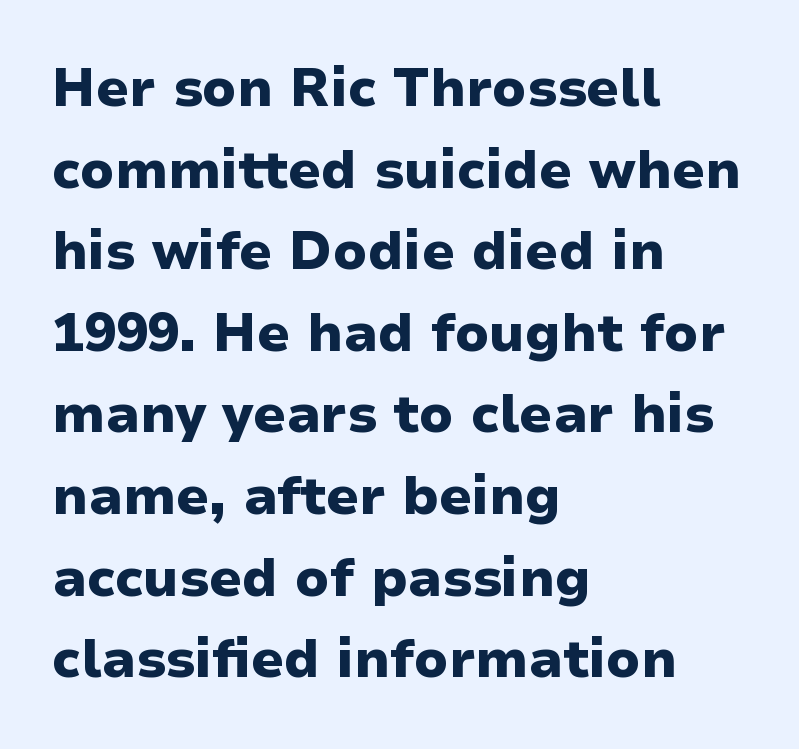
The image shows 53 px heavy sans-serif type, upright; set left-aligned, normal line spacing (1.54x), normal letter spacing, not underlined; low stroke contrast and a medium x-height.
